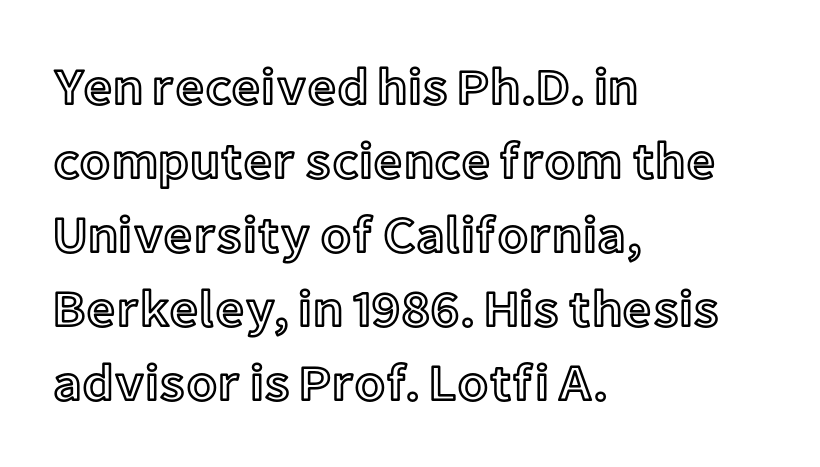
The image shows 51 px text type, upright; set left-aligned, normal line spacing (1.45x), normal letter spacing, not underlined; a medium x-height.
